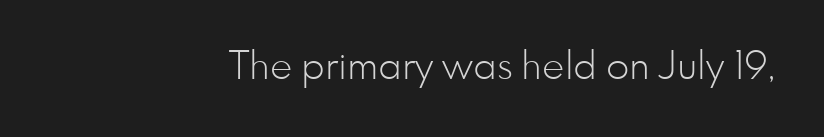
Q: Is the text bold? A: No.
Q: Is the text italic (slanted)? A: No, it is upright.
Q: Is the typeface a serif or a sans-serif typeface? A: Sans-serif.
Q: Is the text underlined? A: No.
Q: Is the spacing between letters normal or unusually wide? A: Normal.
Q: Width (condensed, normal, or wide)? A: Normal.
Q: Stroke contrast? A: Low.
Q: x-height? A: Small.
Q: Monospaced? A: No.
